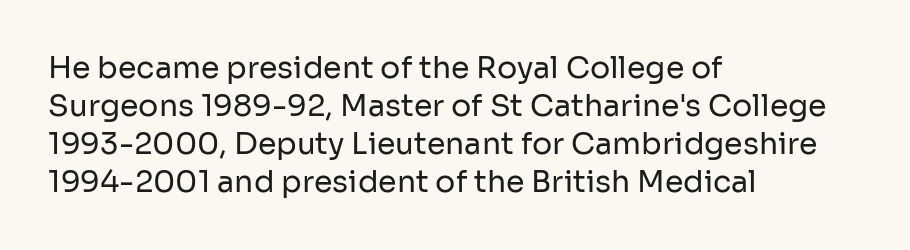
{"serif": "no", "italic": "no", "bold": "no", "weight": "regular", "width": "normal", "stroke_contrast": "low", "x_height": "medium", "monospaced": "no", "underline": "no", "align": "left", "line_spacing": "normal", "line_spacing_ratio": 1.27, "letter_spacing": "normal", "letter_spacing_em": 0.0, "glyph_px": 30}
